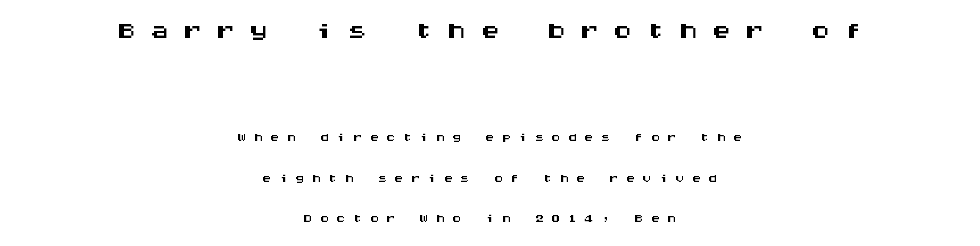
Q: Is the text italic (slanted)? A: No, it is upright.
Q: Is the typeface a serif or a sans-serif typeface? A: Sans-serif.
Q: Is the text underlined? A: No.
Q: How is the paragraph aligned? A: Centered.
Q: Is the spacing between letters normal or unusually wide? A: Unusually wide.
Q: Is the spacing between lines tight, normal or loose? A: Loose.
Q: Which block of text is set in a larger size, the first (top) or the second (bottom)? A: The first (top) one.
Q: Width (condensed, normal, or wide)? A: Wide.
Q: Stroke contrast? A: Medium.
Q: x-height? A: Large.
Q: Monospaced? A: Yes.
